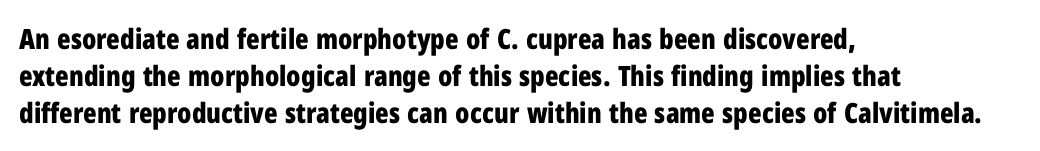
Q: Is the text bold? A: Yes.
Q: Is the text italic (slanted)? A: No, it is upright.
Q: Is the typeface a serif or a sans-serif typeface? A: Sans-serif.
Q: Is the text underlined? A: No.
Q: How is the paragraph aligned? A: Left-aligned.
Q: Is the spacing between letters normal or unusually wide? A: Normal.
Q: Is the spacing between lines tight, normal or loose? A: Normal.
Q: Width (condensed, normal, or wide)? A: Condensed.
Q: Stroke contrast? A: Low.
Q: x-height? A: Medium.
Q: Monospaced? A: No.
